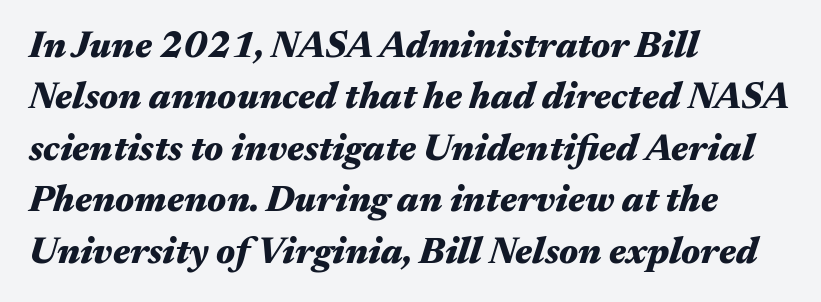
{"italic": "yes", "lean": "right", "slant_degrees": 17, "bold": "yes", "weight": "heavy", "width": "wide", "stroke_contrast": "medium", "x_height": "medium", "monospaced": "no", "underline": "no", "align": "left", "line_spacing": "normal", "line_spacing_ratio": 1.39, "letter_spacing": "normal", "letter_spacing_em": 0.0, "glyph_px": 37}
